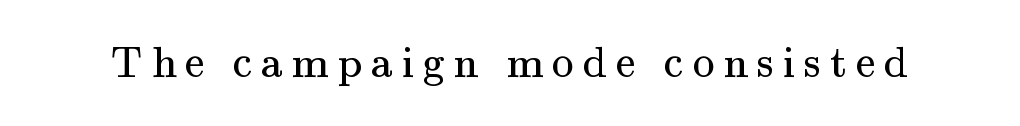
The image shows 44 px regular-weight serif type, upright; set unusually wide letter spacing (+0.2 em), not underlined; medium stroke contrast and a small x-height.
